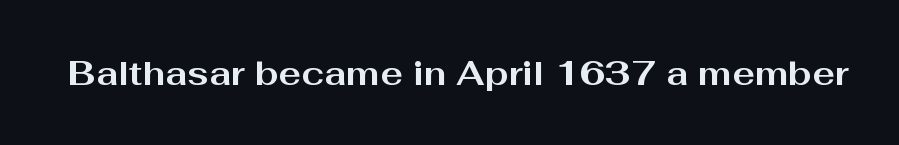
Q: Is the text bold? A: Yes.
Q: Is the text italic (slanted)? A: No, it is upright.
Q: Is the typeface a serif or a sans-serif typeface? A: Sans-serif.
Q: Is the text underlined? A: No.
Q: Is the spacing between letters normal or unusually wide? A: Normal.
Q: Width (condensed, normal, or wide)? A: Wide.
Q: Stroke contrast? A: Medium.
Q: x-height? A: Medium.
Q: Monospaced? A: No.
